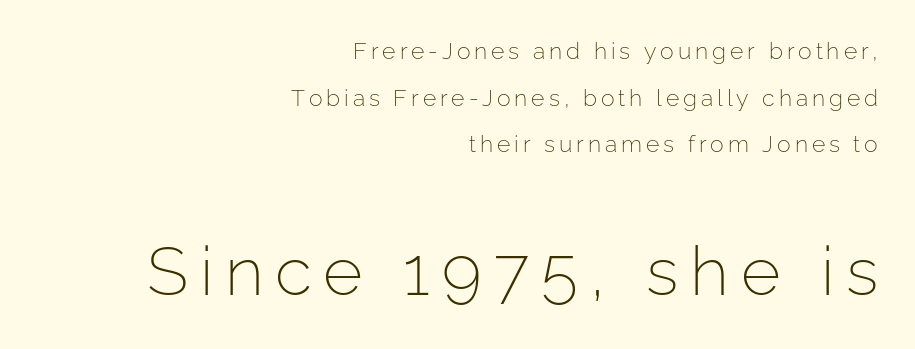
Q: Is the text bold? A: No.
Q: Is the text italic (slanted)? A: No, it is upright.
Q: Is the typeface a serif or a sans-serif typeface? A: Sans-serif.
Q: Is the text underlined? A: No.
Q: How is the paragraph aligned? A: Right-aligned.
Q: Is the spacing between lines tight, normal or loose? A: Loose.
Q: Which block of text is set in a larger size, the first (top) or the second (bottom)? A: The second (bottom) one.
Q: Width (condensed, normal, or wide)? A: Normal.
Q: Stroke contrast? A: Low.
Q: x-height? A: Medium.
Q: Monospaced? A: No.
